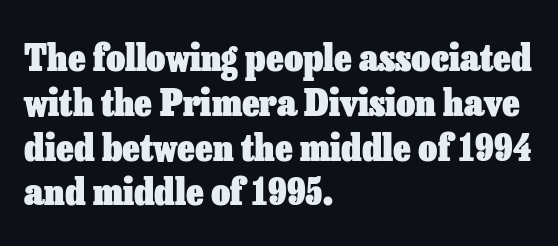
Q: Is the text bold? A: Yes.
Q: Is the text italic (slanted)? A: No, it is upright.
Q: Is the text underlined? A: No.
Q: How is the paragraph aligned? A: Left-aligned.
Q: Is the spacing between letters normal or unusually wide? A: Normal.
Q: Width (condensed, normal, or wide)? A: Normal.
Q: Stroke contrast? A: Low.
Q: x-height? A: Medium.
Q: Monospaced? A: No.
